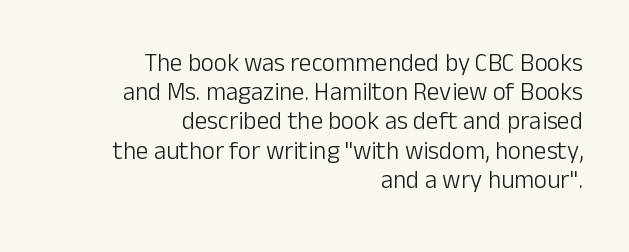
The image shows 25 px text type, upright; set right-aligned, line spacing 1.17x, normal letter spacing, not underlined.
